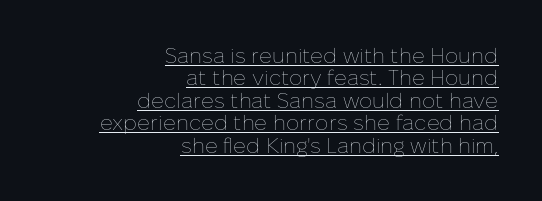
The image shows 21 px text type, upright; set right-aligned, tight line spacing (1.07x), normal letter spacing, underlined.
